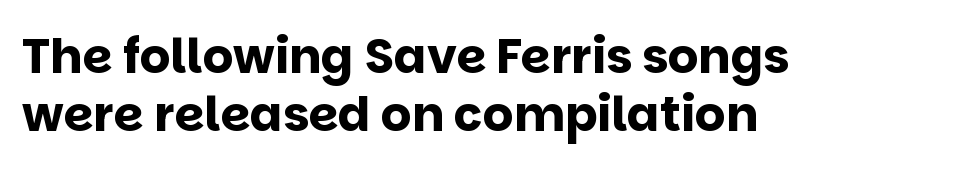
{"serif": "no", "italic": "no", "bold": "yes", "weight": "bold", "width": "normal", "stroke_contrast": "low", "x_height": "large", "monospaced": "no", "underline": "no", "align": "left", "line_spacing_ratio": 1.21, "letter_spacing": "normal", "letter_spacing_em": 0.0, "glyph_px": 48}
